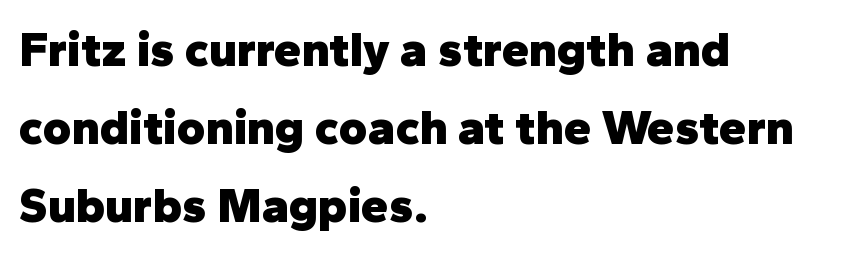
{"serif": "no", "italic": "no", "bold": "yes", "weight": "heavy", "width": "normal", "stroke_contrast": "low", "x_height": "medium", "monospaced": "no", "underline": "no", "align": "left", "line_spacing": "normal", "line_spacing_ratio": 1.59, "letter_spacing": "normal", "letter_spacing_em": 0.0, "glyph_px": 49}
